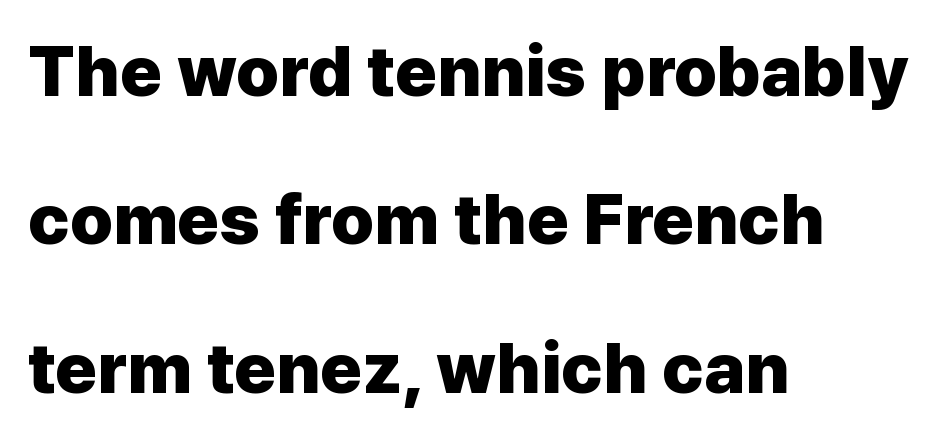
Words float on clear page, feet unadorned. It's the straight-up-and-down kind of type. Thick stems and heavy bowls — unmistakably bold. Is there much room between lines? Yes — plenty of vertical air separates them.
